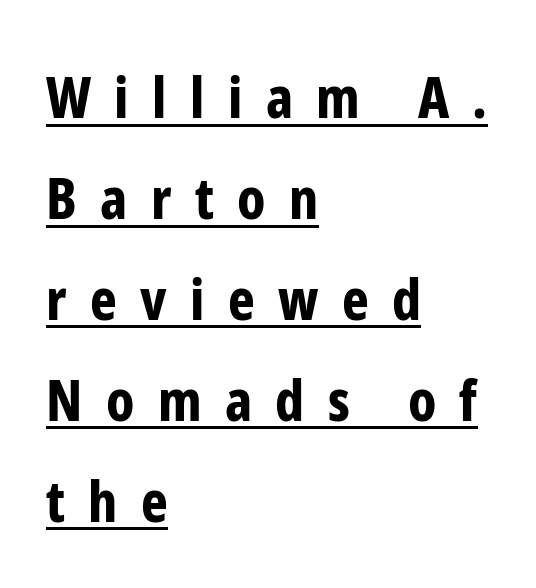
Q: Is the text bold? A: Yes.
Q: Is the text italic (slanted)? A: No, it is upright.
Q: Is the typeface a serif or a sans-serif typeface? A: Sans-serif.
Q: Is the text underlined? A: Yes.
Q: How is the paragraph aligned? A: Left-aligned.
Q: Is the spacing between letters normal or unusually wide? A: Unusually wide.
Q: Width (condensed, normal, or wide)? A: Condensed.
Q: Stroke contrast? A: Low.
Q: x-height? A: Medium.
Q: Monospaced? A: No.
